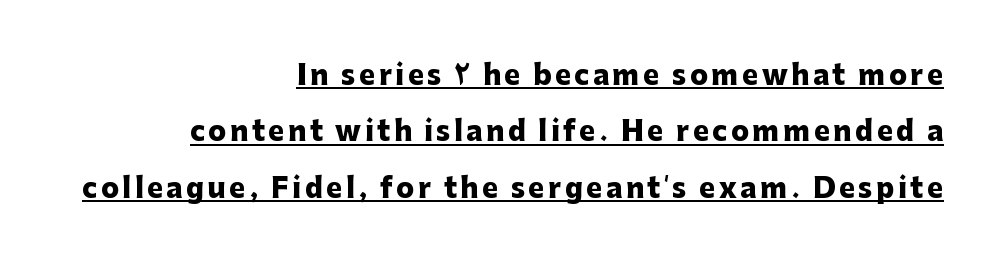
The image shows 27 px bold type, upright; set right-aligned, loose line spacing (2.09x), underlined.
